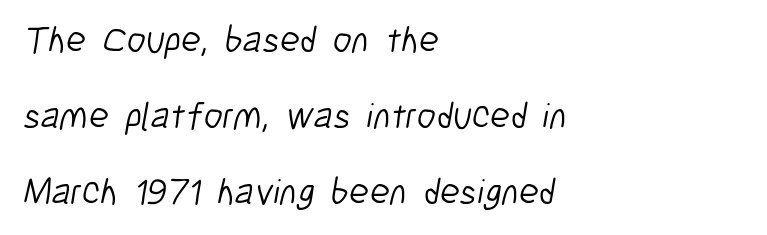
Spacing verdict: proportional, widths tailored to each character. Stems here are at most as thick as an everyday book face. Words appear dense and cohesive because spacing is normal. The setting favours the left margin, as ordinary paragraphs usually do. Lines of text with bare space underneath. The letters carry no serifs — their stems end cleanly without finishing strokes.
